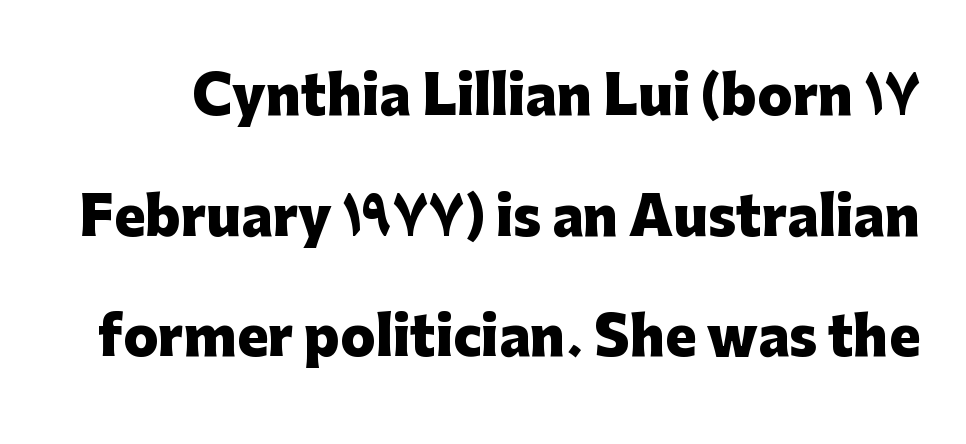
Here the glyphs are tracked normally, forming tight word shapes. Posture: straight, roman, zero tilt. Any mark beneath the type? The region is blank. In terms of weight, the rendering is a true, heavy bold. Looks like regular typesetting: each glyph gets only the width it needs.
